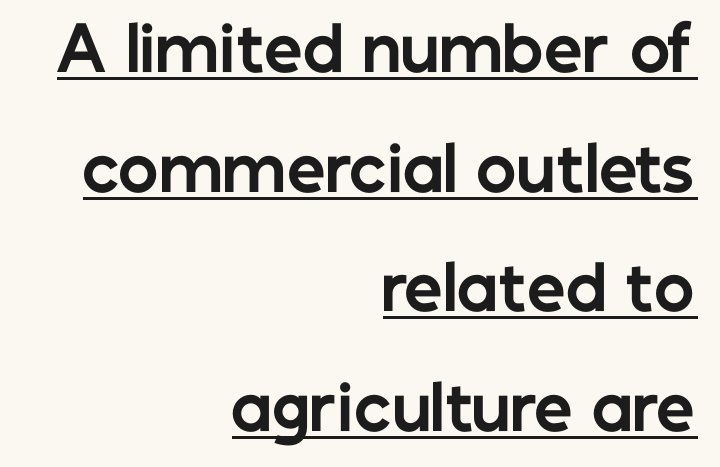
Q: Is the text bold? A: Yes.
Q: Is the text italic (slanted)? A: No, it is upright.
Q: Is the typeface a serif or a sans-serif typeface? A: Sans-serif.
Q: Is the text underlined? A: Yes.
Q: How is the paragraph aligned? A: Right-aligned.
Q: Is the spacing between letters normal or unusually wide? A: Normal.
Q: Is the spacing between lines tight, normal or loose? A: Loose.
Q: Width (condensed, normal, or wide)? A: Normal.
Q: Stroke contrast? A: Low.
Q: x-height? A: Medium.
Q: Monospaced? A: No.
